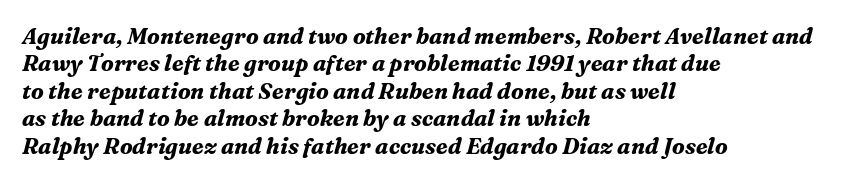
Q: Is the text bold? A: Yes.
Q: Is the text italic (slanted)? A: Yes, it leans right by about 16 degrees.
Q: Is the text underlined? A: No.
Q: How is the paragraph aligned? A: Left-aligned.
Q: Is the spacing between letters normal or unusually wide? A: Normal.
Q: Is the spacing between lines tight, normal or loose? A: Normal.
